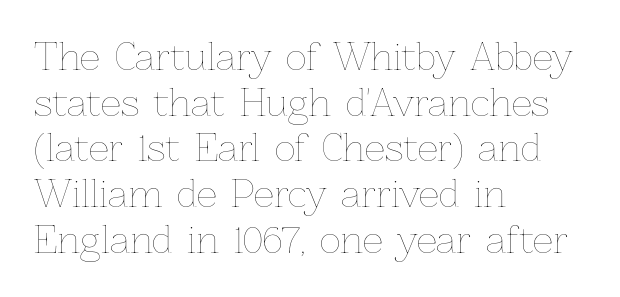
Glance below the letters and you will spot only blank space. No chunkiness to these letters — they're not bold. The paragraph has a hard left edge and a soft right edge. You could call the tracking neutral — neither tight nor loose. This sample keeps an unexceptional amount of space between lines.
